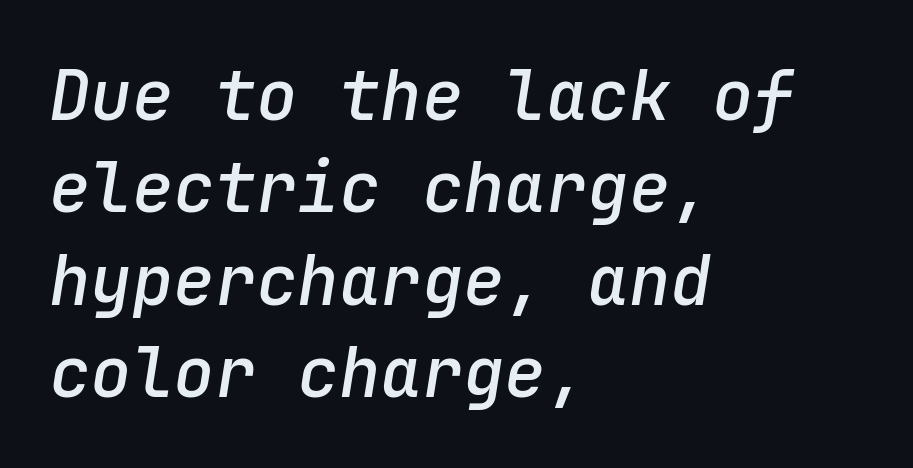
{"italic": "yes", "lean": "right", "slant_degrees": 9, "bold": "semi", "weight": "semibold", "width": "normal", "stroke_contrast": "low", "x_height": "medium", "monospaced": "yes", "underline": "no", "align": "left", "line_spacing": "normal", "line_spacing_ratio": 1.34, "letter_spacing": "normal", "letter_spacing_em": 0.0, "glyph_px": 69}
